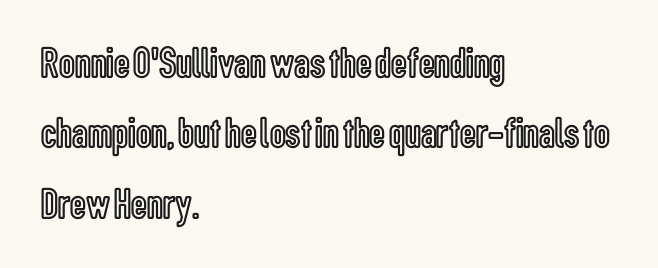
Check under the words: just untouched page. Posture: vertical. Each word holds together tightly as a unit, with standard inter-letter gaps. The leading is moderate, giving the passage an even texture.
